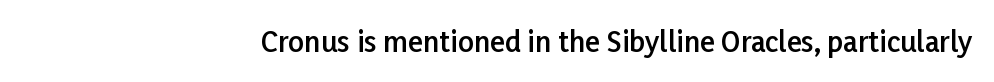
{"serif": "no", "italic": "no", "bold": "semi", "weight": "semibold", "width": "normal", "stroke_contrast": "low", "x_height": "medium", "monospaced": "no", "underline": "no", "align": "right", "letter_spacing": "normal", "letter_spacing_em": 0.0, "glyph_px": 28}
